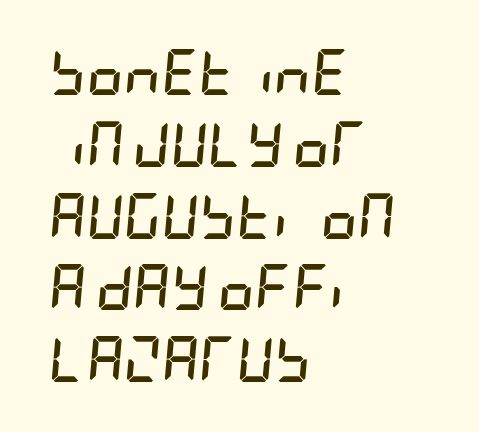
Q: Is the text bold? A: Yes.
Q: Is the text italic (slanted)? A: Yes, it leans right by about 5 degrees.
Q: Is the text underlined? A: No.
Q: How is the paragraph aligned? A: Left-aligned.
Q: Is the spacing between letters normal or unusually wide? A: Normal.
Q: Is the spacing between lines tight, normal or loose? A: Normal.
Q: Width (condensed, normal, or wide)? A: Condensed.
Q: Stroke contrast? A: Low.
Q: x-height? A: Large.
